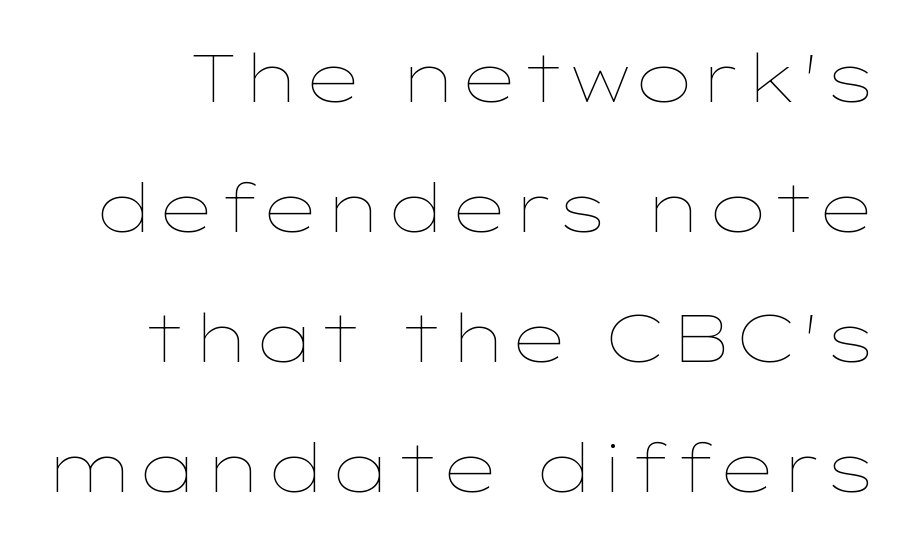
In terms of leading, this rendering errs on the spacious side. These lines are rendered in a variable-pitch font. Every stem runs plumb, perpendicular to the baseline. The gaps between neighbouring characters are ordinary and unremarkable. Unbolded letterforms with no extra heft.
